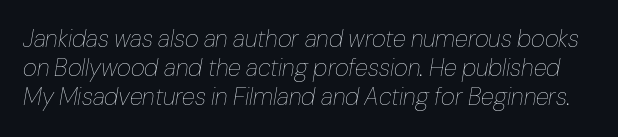
The image shows 24 px text type, italic (leaning right); set line spacing 1.21x, normal letter spacing, not underlined.
